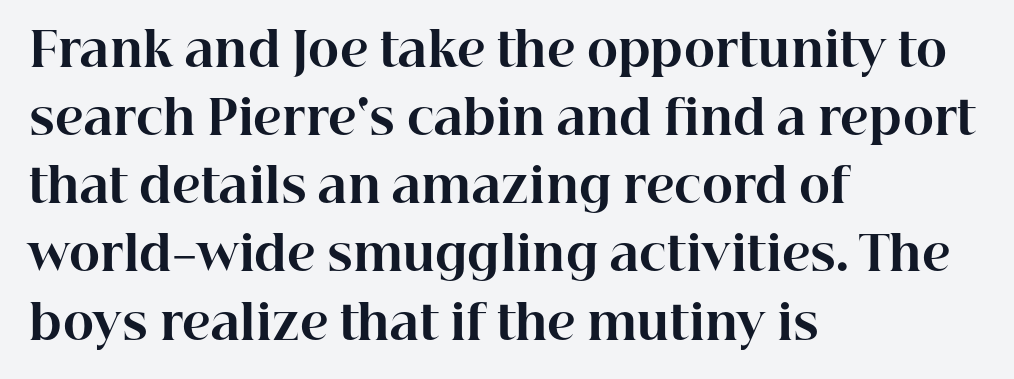
{"serif": "yes", "italic": "no", "bold": "yes", "weight": "bold", "width": "normal", "stroke_contrast": "high", "x_height": "medium", "monospaced": "no", "underline": "no", "align": "left", "line_spacing": "normal", "line_spacing_ratio": 1.45, "letter_spacing": "normal", "letter_spacing_em": 0.0, "glyph_px": 47}
